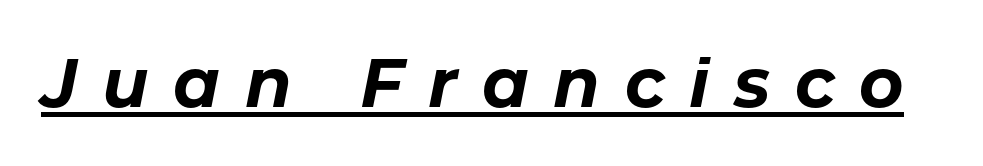
The image shows 68 px bold type, italic (leaning right); set unusually wide letter spacing (+0.36 em), underlined; low stroke contrast and a medium x-height.
